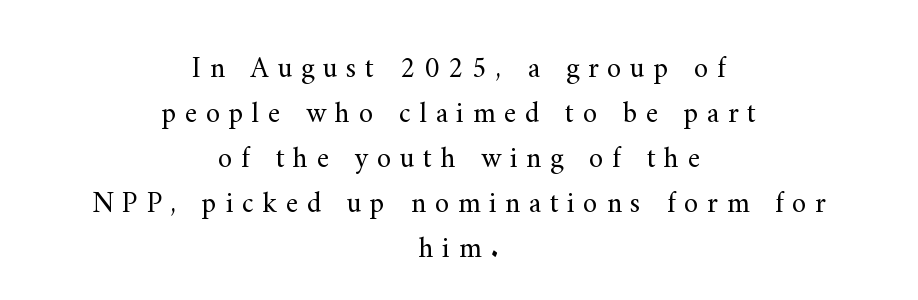
{"serif": "yes", "italic": "no", "bold": "no", "weight": "regular", "width": "normal", "stroke_contrast": "medium", "x_height": "small", "monospaced": "no", "underline": "no", "align": "center", "line_spacing": "normal", "line_spacing_ratio": 1.55, "letter_spacing": "wide", "letter_spacing_em": 0.3, "glyph_px": 29}
